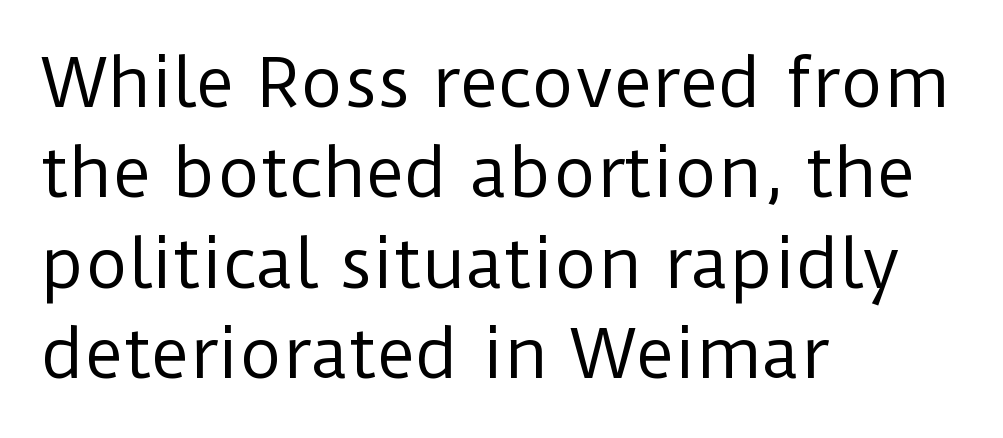
All the whitespace from short lines collects on the right. A typesetter would call this proportional, since set widths differ per character. These glyphs show unthickened strokes, regular width or finer. The rendering keeps characters at their native spacing.
